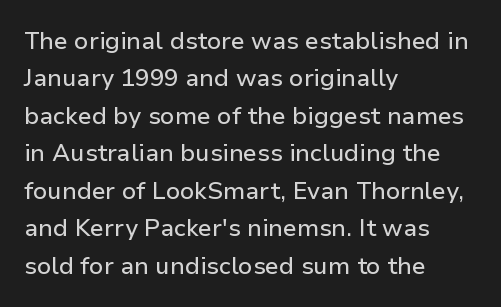
Quick note: interline space is typical. Ordinary non-slanted type is in use. The glyphs are unaccompanied by any horizontal stroke below them. The setting favours the left margin, as ordinary paragraphs usually do.
